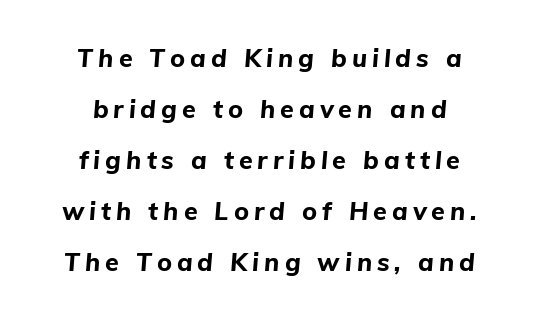
{"italic": "yes", "lean": "right", "slant_degrees": 5, "bold": "yes", "underline": "no", "align": "center", "line_spacing": "loose", "line_spacing_ratio": 2.04, "letter_spacing": "wide", "letter_spacing_em": 0.2, "glyph_px": 25}
